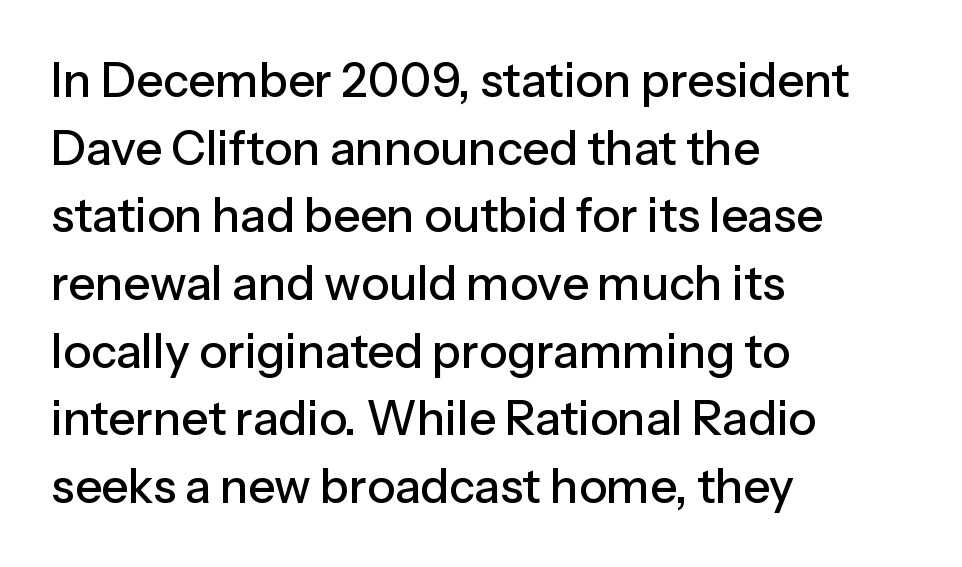
{"serif": "no", "italic": "no", "width": "normal", "stroke_contrast": "low", "x_height": "medium", "monospaced": "no", "underline": "no", "align": "left", "line_spacing": "normal", "line_spacing_ratio": 1.44, "letter_spacing": "normal", "letter_spacing_em": 0.0, "glyph_px": 47}
